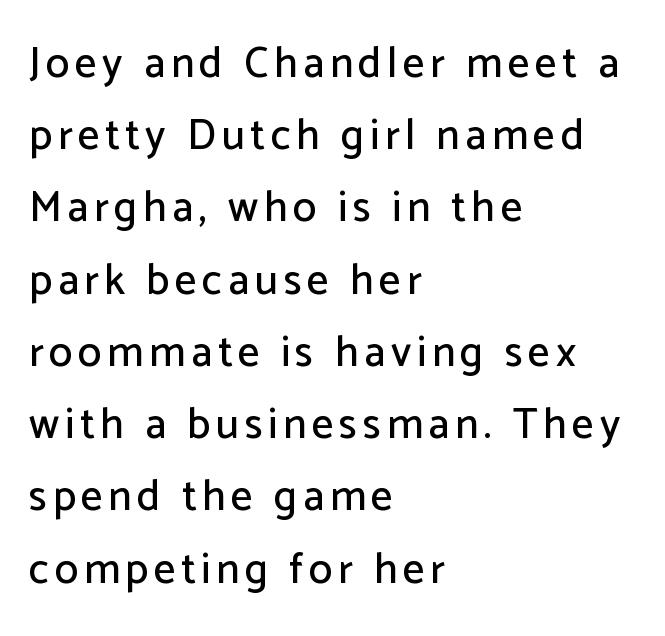
The foot of each line stays bare and open. Vertical spacing — default. Each letter keeps its own natural width here, so spacing adapts to shape. Unlike italic type, these characters show no tilt at all. The glyphs in this specimen are sans serif. The setting favours the left margin, as ordinary paragraphs usually do.
